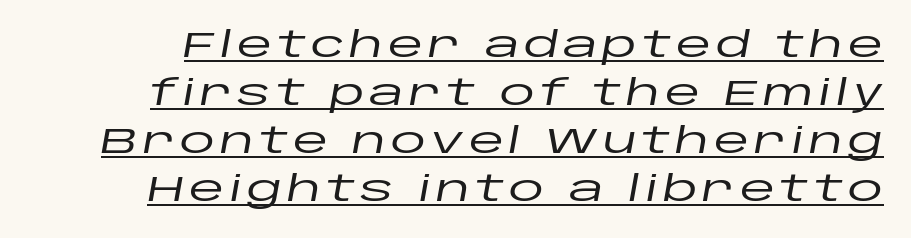
The image shows 36 px wide type, italic (leaning right); set normal line spacing (1.33x), underlined; low stroke contrast and a large x-height.
